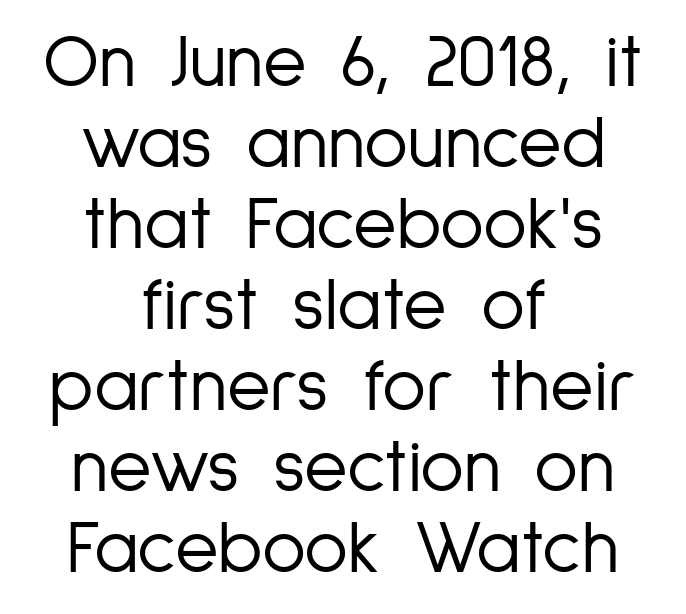
The weight tops out at a normal text grade. I'd call this a sans setting — the letters go barefoot. A centered setting, common on invitations and titles, is used for this passage. Every stem runs plumb, perpendicular to the baseline. Very little white space separates one row of letters from the next.
